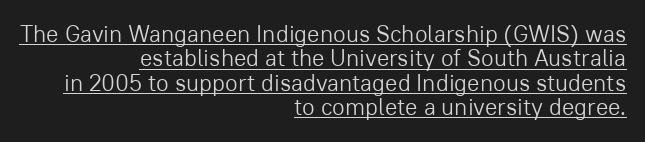
Q: Is the text bold? A: No.
Q: Is the text italic (slanted)? A: No, it is upright.
Q: Is the text underlined? A: Yes.
Q: How is the paragraph aligned? A: Right-aligned.
Q: Is the spacing between letters normal or unusually wide? A: Normal.
Q: Is the spacing between lines tight, normal or loose? A: Tight.
